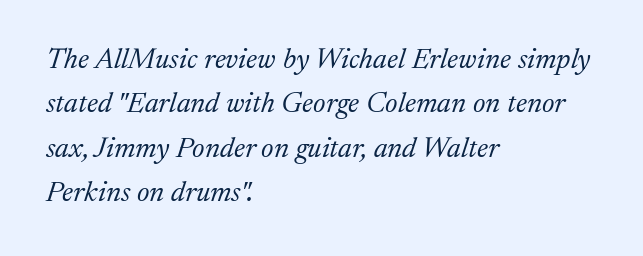
Leading: standard. The baseline area is clear. Examine the stroke ends and you'll spot serifs. Words appear dense and cohesive because spacing is normal. Stem width sits at or under what a default text font uses.
